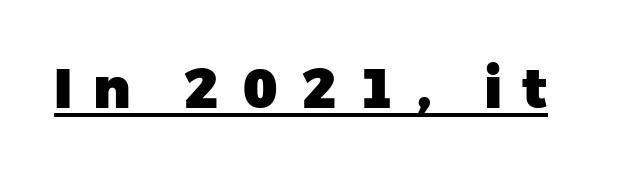
Q: Is the text bold? A: Yes.
Q: Is the text italic (slanted)? A: No, it is upright.
Q: Is the typeface a serif or a sans-serif typeface? A: Sans-serif.
Q: Is the text underlined? A: Yes.
Q: Is the spacing between letters normal or unusually wide? A: Unusually wide.
Q: Width (condensed, normal, or wide)? A: Normal.
Q: Stroke contrast? A: Low.
Q: x-height? A: Medium.
Q: Monospaced? A: No.
